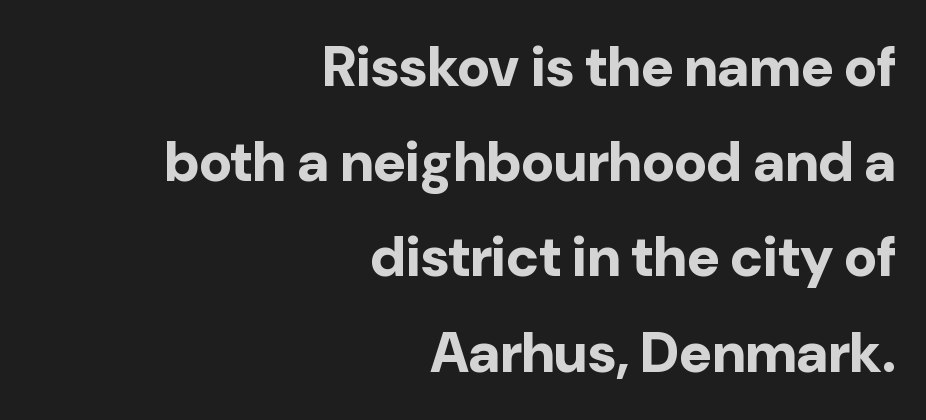
The image shows 56 px bold sans-serif type, upright; set right-aligned, normal line spacing (1.7x), normal letter spacing, not underlined; low stroke contrast and a medium x-height.
